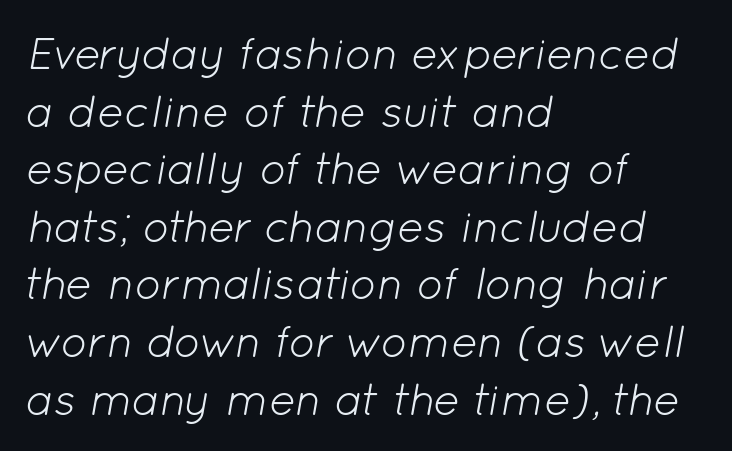
The image shows 45 px light type, italic (leaning right); set left-aligned, normal line spacing (1.28x), normal letter spacing, not underlined; low stroke contrast and a medium x-height.
